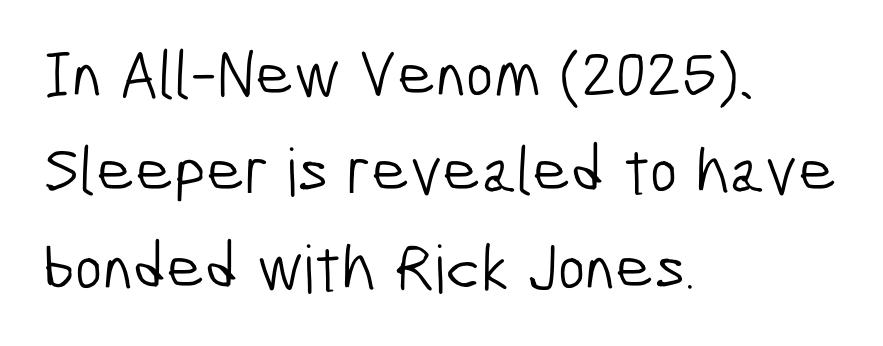
The image shows 66 px light, condensed sans-serif type; set left-aligned, normal line spacing (1.46x), normal letter spacing, not underlined; low stroke contrast and a medium x-height.
